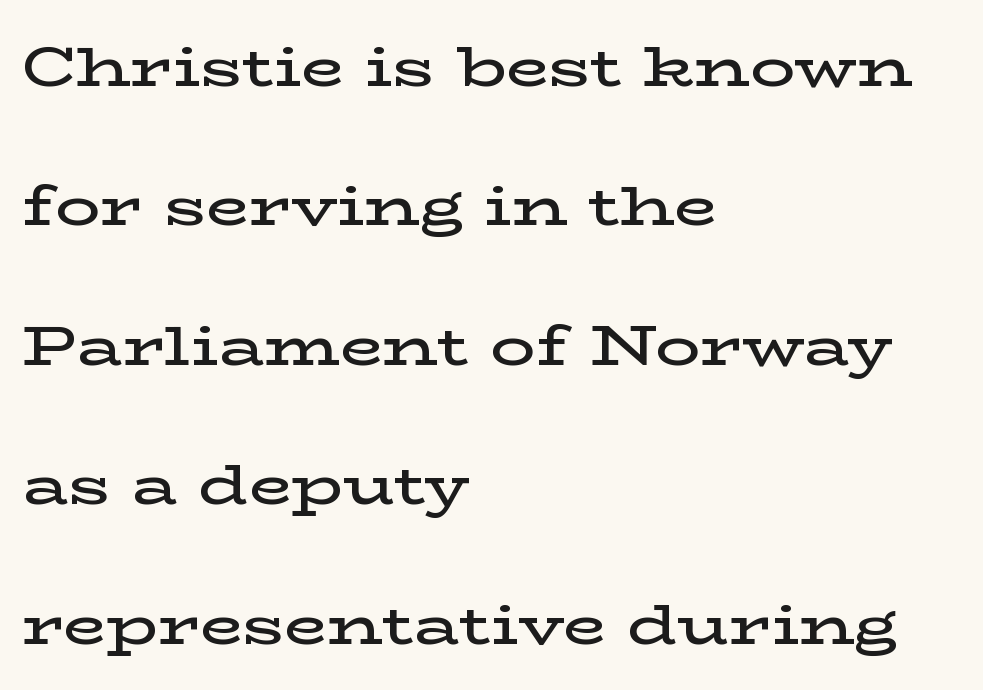
The image shows 56 px semibold, wide serif type, upright; set left-aligned, loose line spacing (2.49x), normal letter spacing, not underlined; low stroke contrast and a medium x-height.
